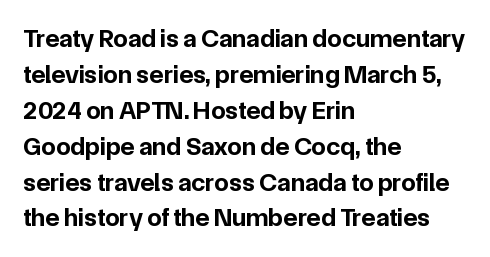
{"italic": "no", "bold": "yes", "underline": "no", "align": "left", "line_spacing": "normal", "line_spacing_ratio": 1.38, "letter_spacing": "normal", "letter_spacing_em": 0.0, "glyph_px": 26}
